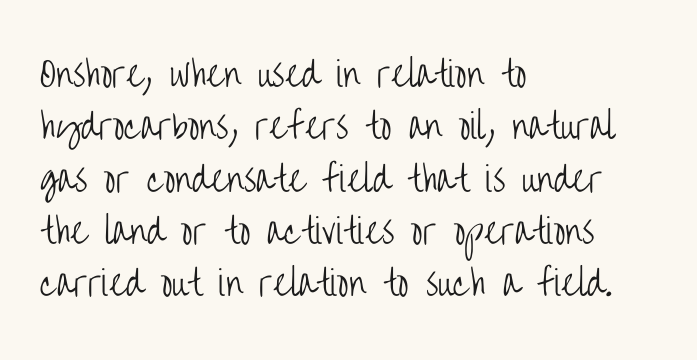
Q: Is the text bold? A: No.
Q: Is the text italic (slanted)? A: No, it is upright.
Q: Is the typeface a serif or a sans-serif typeface? A: Sans-serif.
Q: Is the text underlined? A: No.
Q: How is the paragraph aligned? A: Left-aligned.
Q: Is the spacing between letters normal or unusually wide? A: Normal.
Q: Is the spacing between lines tight, normal or loose? A: Normal.
Q: Width (condensed, normal, or wide)? A: Condensed.
Q: Stroke contrast? A: Low.
Q: x-height? A: Large.
Q: Monospaced? A: No.
